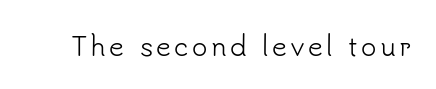
Q: Is the text bold? A: No.
Q: Is the text italic (slanted)? A: No, it is upright.
Q: Is the text underlined? A: No.
